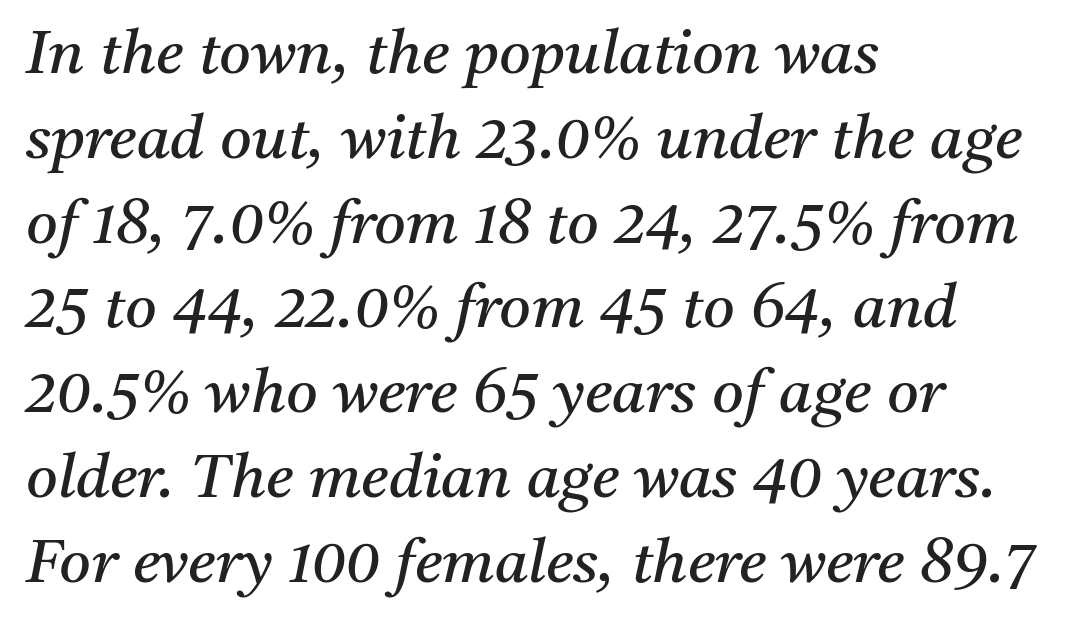
{"serif": "yes", "italic": "yes", "lean": "right", "slant_degrees": 11, "bold": "no", "weight": "regular", "width": "normal", "stroke_contrast": "medium", "x_height": "medium", "monospaced": "no", "underline": "no", "align": "left", "line_spacing": "normal", "line_spacing_ratio": 1.39, "letter_spacing": "normal", "letter_spacing_em": 0.0, "glyph_px": 61}
